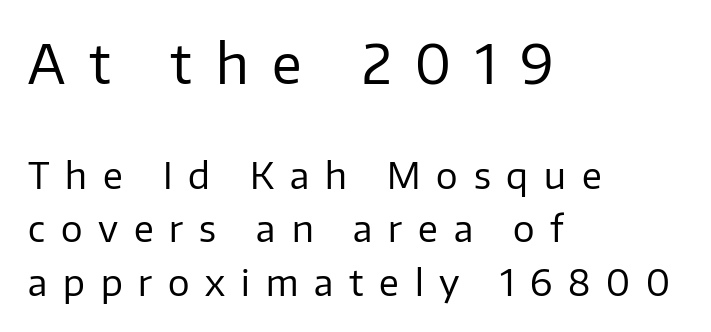
Compared with a centered layout, this one pins lines to the left instead. Think of a printed novel: that variable character pitch is what you see here. Decoration check: the copy has no underline. The passage shown begins with its larger block and ends with its smaller one. No italicization has been applied; the sample stays upright.
